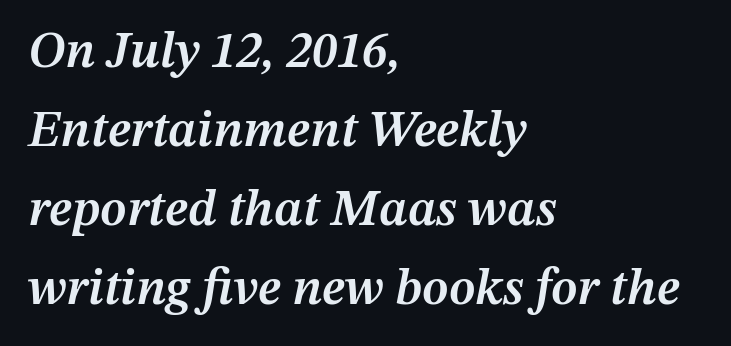
{"italic": "yes", "lean": "right", "slant_degrees": 12, "bold": "semi", "weight": "semibold", "width": "normal", "stroke_contrast": "medium", "x_height": "medium", "monospaced": "no", "underline": "no", "align": "left", "line_spacing": "normal", "line_spacing_ratio": 1.55, "letter_spacing": "normal", "letter_spacing_em": 0.0, "glyph_px": 51}
